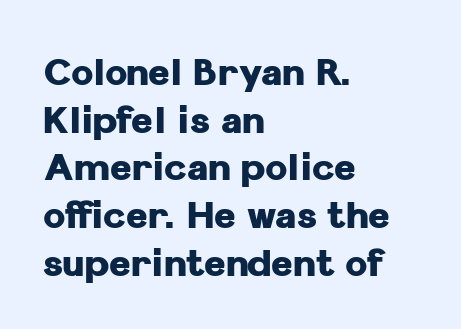
{"serif": "no", "italic": "no", "bold": "yes", "weight": "heavy", "width": "normal", "stroke_contrast": "low", "x_height": "medium", "monospaced": "no", "underline": "no", "align": "left", "line_spacing": "normal", "line_spacing_ratio": 1.29, "letter_spacing": "normal", "letter_spacing_em": 0.0, "glyph_px": 37}
